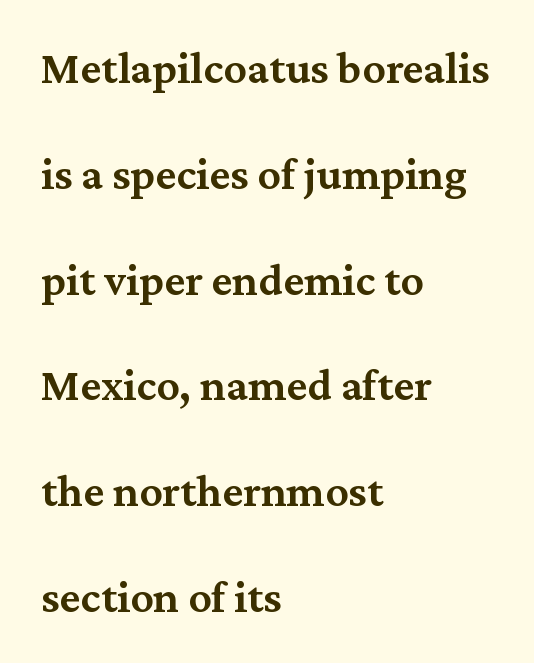
{"serif": "yes", "italic": "no", "bold": "semi", "weight": "semibold", "width": "normal", "stroke_contrast": "medium", "x_height": "medium", "monospaced": "no", "underline": "no", "align": "left", "line_spacing": "loose", "line_spacing_ratio": 2.3, "letter_spacing": "normal", "letter_spacing_em": 0.0, "glyph_px": 46}
